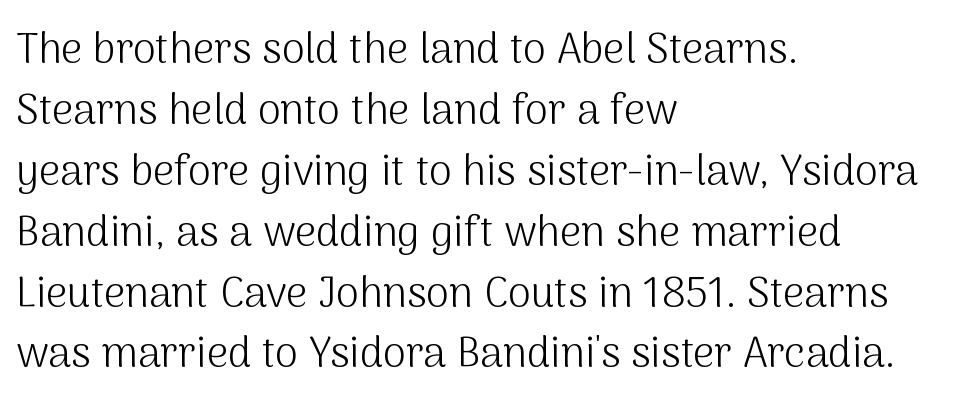
{"serif": "no", "italic": "no", "bold": "no", "weight": "light", "width": "normal", "stroke_contrast": "medium", "x_height": "medium", "monospaced": "no", "underline": "no", "align": "left", "line_spacing": "normal", "line_spacing_ratio": 1.45, "letter_spacing": "normal", "letter_spacing_em": 0.0, "glyph_px": 42}
